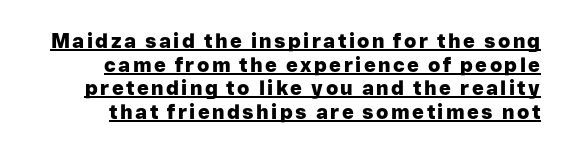
{"italic": "no", "bold": "yes", "underline": "yes", "line_spacing_ratio": 1.18, "glyph_px": 20}
